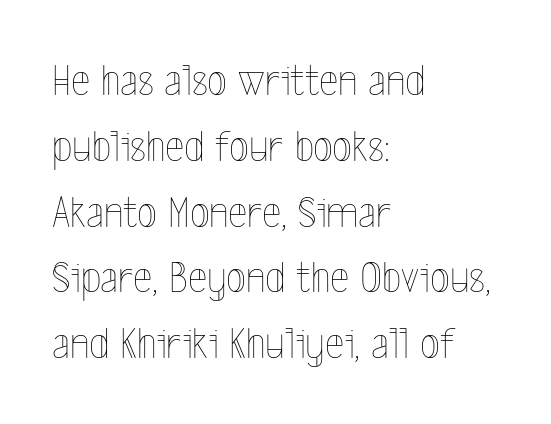
You could not count columns in this text — the font is proportionally spaced. How are the letters spaced? Ordinarily, with no added tracking. The axis of the letterforms is exactly vertical. The string is rendered with underlining switched off. If you measured baseline to baseline, you'd find a middling distance.
